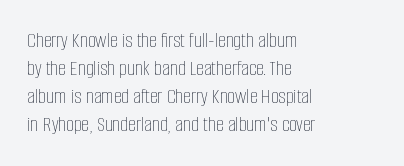
Normally led — the rows are evenly, conventionally spaced. Underlining? Definitely not there. The axis of the letterforms is exactly vertical. The passage is arranged the way most books set body copy — flush left. Default kerning and tracking; the words read as compact shapes.
